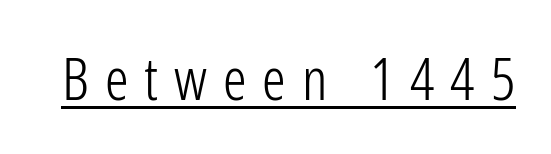
Q: Is the text bold? A: No.
Q: Is the text italic (slanted)? A: No, it is upright.
Q: Is the typeface a serif or a sans-serif typeface? A: Sans-serif.
Q: Is the text underlined? A: Yes.
Q: Is the spacing between letters normal or unusually wide? A: Unusually wide.
Q: Width (condensed, normal, or wide)? A: Condensed.
Q: Stroke contrast? A: Low.
Q: x-height? A: Medium.
Q: Monospaced? A: No.
